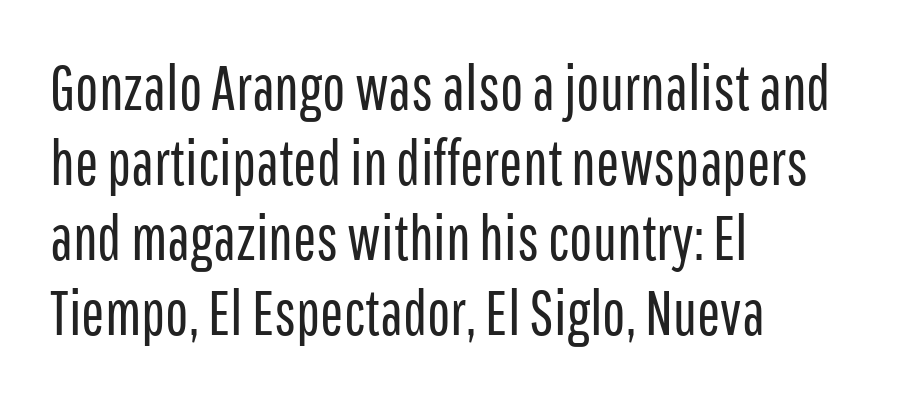
The image shows 62 px regular-weight, condensed sans-serif type, upright; set left-aligned, line spacing 1.21x, normal letter spacing, not underlined; low stroke contrast and a medium x-height.
